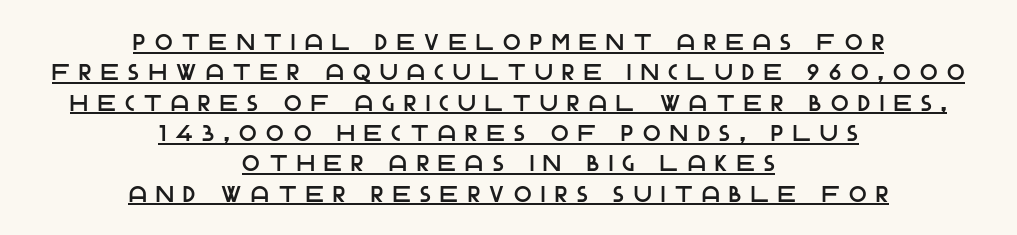
{"italic": "no", "underline": "yes", "align": "center", "line_spacing": "normal", "line_spacing_ratio": 1.32, "letter_spacing": "wide", "letter_spacing_em": 0.42, "glyph_px": 23}
